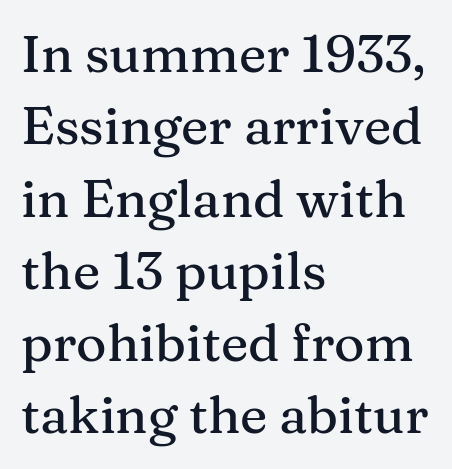
{"serif": "yes", "italic": "no", "width": "normal", "stroke_contrast": "medium", "x_height": "medium", "monospaced": "no", "underline": "no", "align": "left", "line_spacing": "normal", "line_spacing_ratio": 1.39, "letter_spacing": "normal", "letter_spacing_em": 0.0, "glyph_px": 52}
